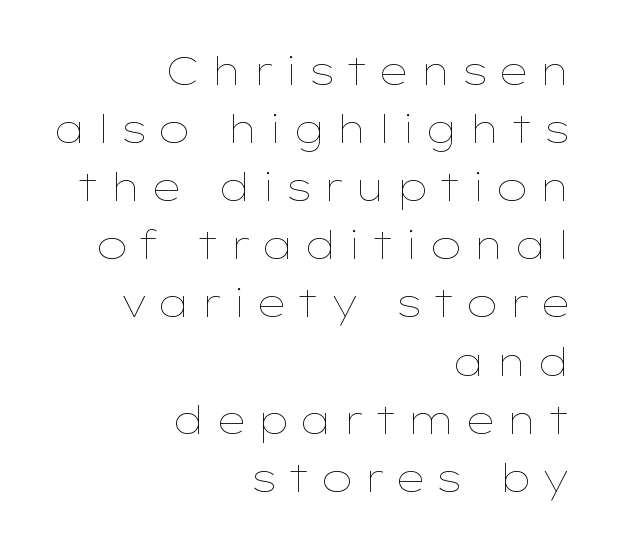
Q: Is the text bold? A: No.
Q: Is the text italic (slanted)? A: No, it is upright.
Q: Is the text underlined? A: No.
Q: How is the paragraph aligned? A: Right-aligned.
Q: Is the spacing between letters normal or unusually wide? A: Unusually wide.
Q: Is the spacing between lines tight, normal or loose? A: Normal.
Q: Width (condensed, normal, or wide)? A: Wide.
Q: Stroke contrast? A: Low.
Q: x-height? A: Medium.
Q: Monospaced? A: No.
